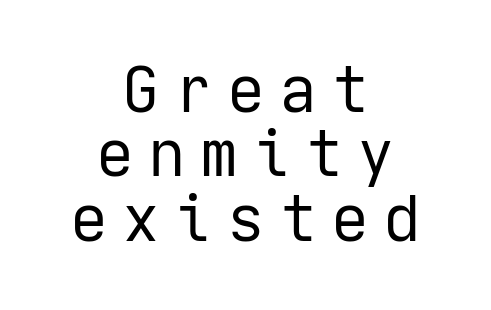
This rendering uses center alignment, leaving both contours irregular but symmetric. This rendering employs a face without finishing strokes, i.e., a sans-serif. Has an underline been added? It has not. Between one letter and the next there's a generous, obvious gap.
